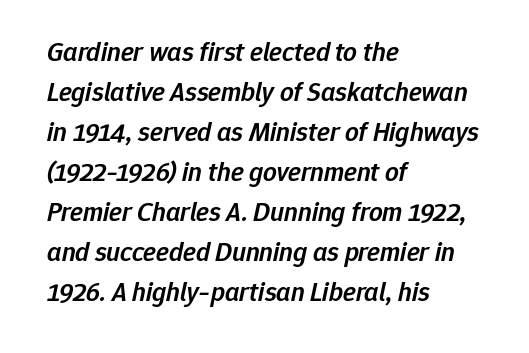
Vertical spacing — default. Summary of weight: moderately heavy, a semibold. The typesetter chose a ragged-right arrangement here. This sample uses plain, unmodified letter spacing. Slanted lettering throughout.
